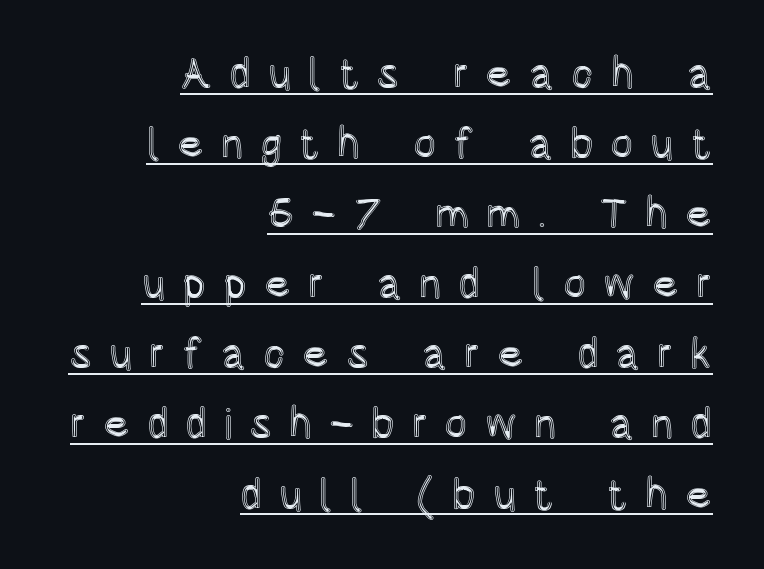
Q: Is the text italic (slanted)? A: No, it is upright.
Q: Is the text underlined? A: Yes.
Q: How is the paragraph aligned? A: Right-aligned.
Q: Is the spacing between letters normal or unusually wide? A: Unusually wide.
Q: Is the spacing between lines tight, normal or loose? A: Normal.
Q: Width (condensed, normal, or wide)? A: Condensed.
Q: x-height? A: Large.
Q: Monospaced? A: No.
